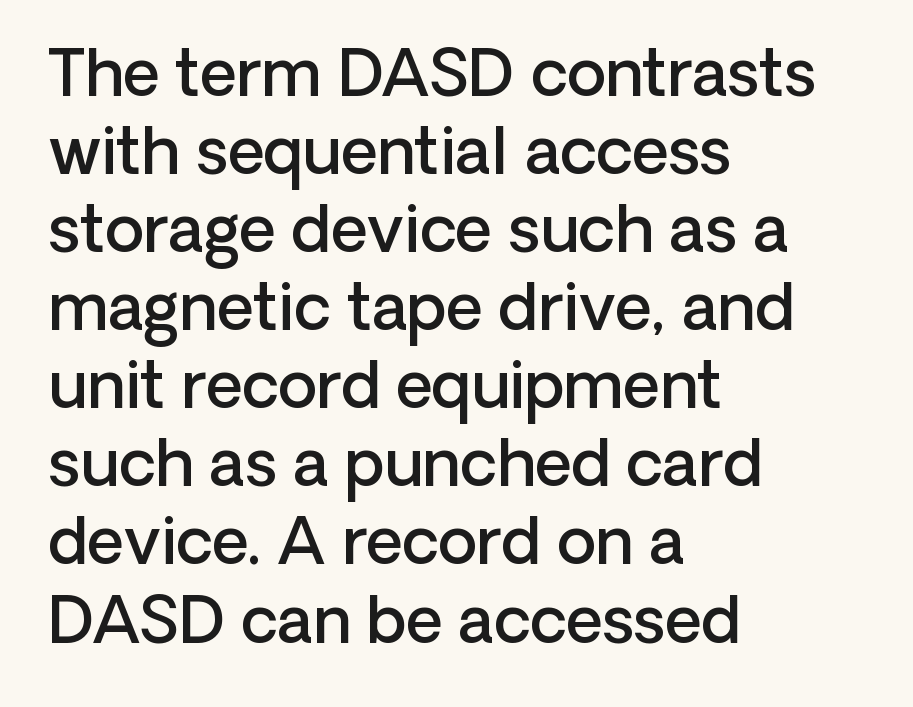
Serifs: no, the terminals of the letterforms are clean. These lines are rendered in a variable-pitch font. The sample has been set in demibold, a notch under bold. The area under the type is left untouched.
